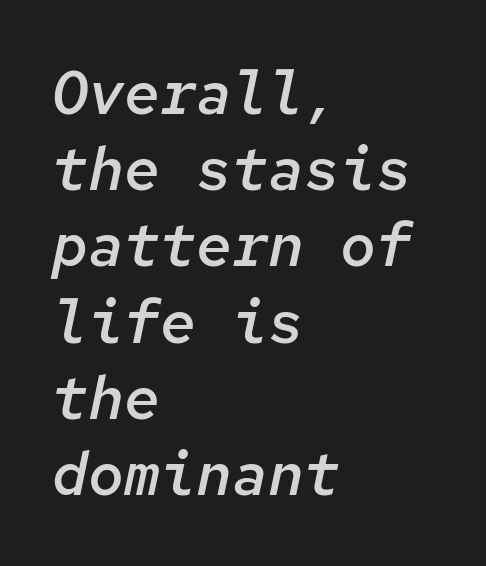
{"italic": "yes", "lean": "right", "slant_degrees": 12, "bold": "semi", "weight": "semibold", "width": "normal", "stroke_contrast": "low", "x_height": "medium", "monospaced": "yes", "underline": "no", "align": "left", "line_spacing": "normal", "line_spacing_ratio": 1.27, "letter_spacing": "normal", "letter_spacing_em": 0.0, "glyph_px": 60}
